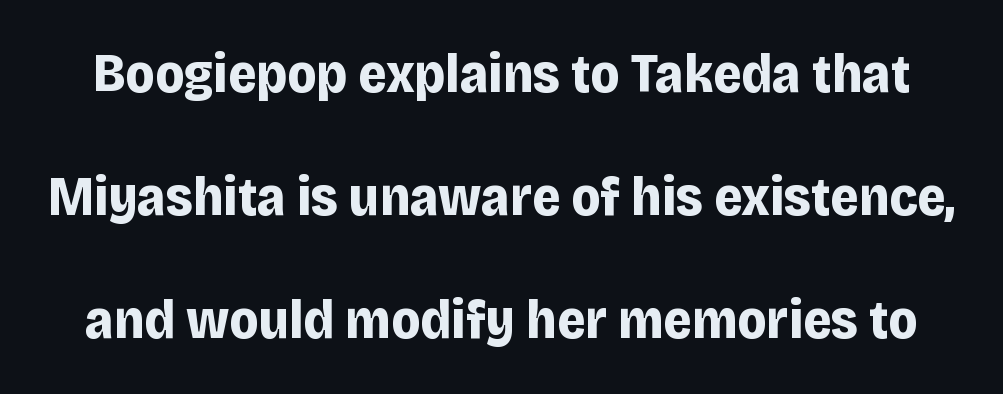
{"serif": "no", "italic": "no", "bold": "yes", "weight": "bold", "width": "normal", "stroke_contrast": "low", "x_height": "large", "monospaced": "no", "underline": "no", "line_spacing": "loose", "line_spacing_ratio": 2.24, "letter_spacing": "normal", "letter_spacing_em": 0.0, "glyph_px": 55}
